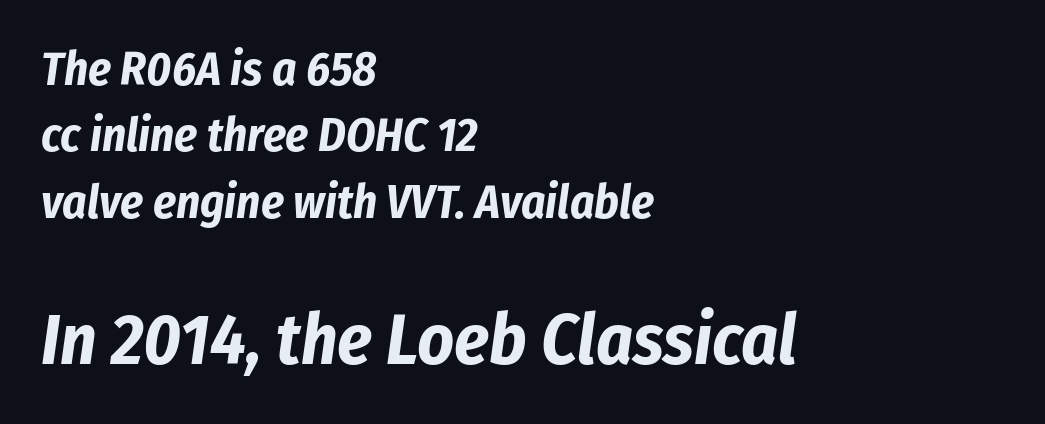
The image shows 71 px bold, condensed type, italic (leaning right); set left-aligned, normal line spacing (1.41x), normal letter spacing, not underlined; the second (bottom) block is 1.51x larger; low stroke contrast and a medium x-height.
